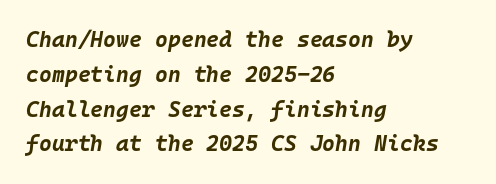
{"italic": "yes", "lean": "right", "slant_degrees": 10, "bold": "yes", "underline": "no", "align": "left", "line_spacing": "normal", "line_spacing_ratio": 1.58, "letter_spacing": "normal", "letter_spacing_em": 0.0, "glyph_px": 22}
